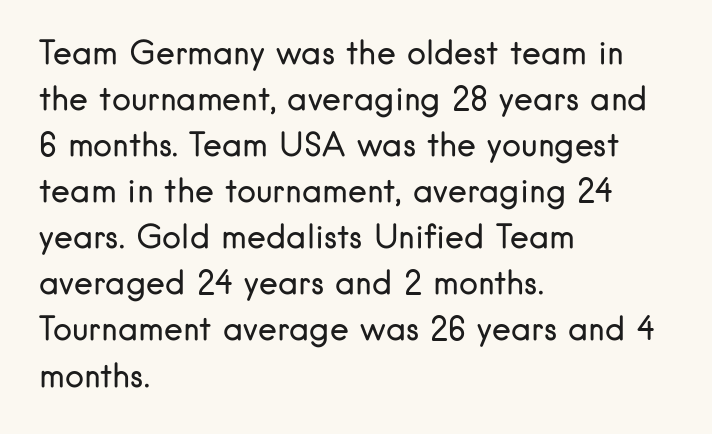
{"serif": "no", "italic": "no", "bold": "no", "weight": "regular", "width": "normal", "stroke_contrast": "low", "x_height": "small", "monospaced": "no", "underline": "no", "align": "left", "line_spacing": "normal", "line_spacing_ratio": 1.44, "letter_spacing": "normal", "letter_spacing_em": 0.0, "glyph_px": 32}
